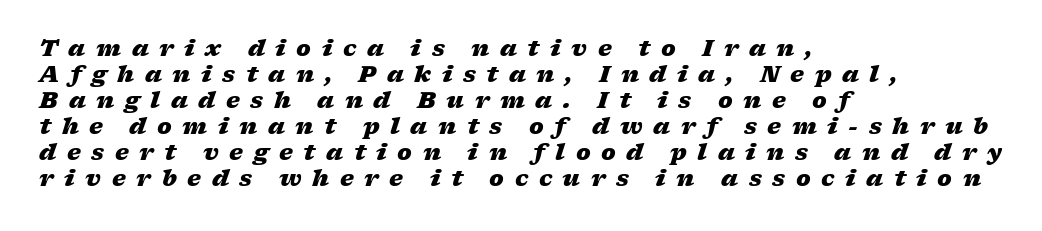
The image shows 22 px bold type, italic (leaning right); set left-aligned, line spacing 1.18x, unusually wide letter spacing (+0.48 em), not underlined.
